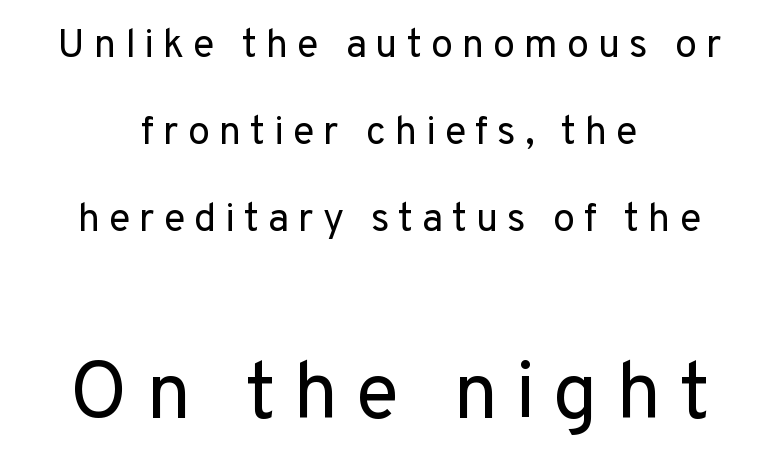
The image shows 80 px regular-weight sans-serif type, upright; set centered, loose line spacing (2.18x), unusually wide letter spacing (+0.22 em), not underlined; the second (bottom) block is 2.0x larger; low stroke contrast and a medium x-height.
